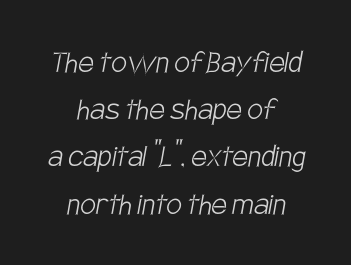
The area under the type is left untouched. Spacing between characters is what you'd get straight out of the box. Do the characters align in a grid? No, the font is proportional. The rag falls on both sides of this text block equally. Is the type heavy? It reads as light-to-regular instead. Unlike a traditional serif, this face leaves its strokes unadorned.
